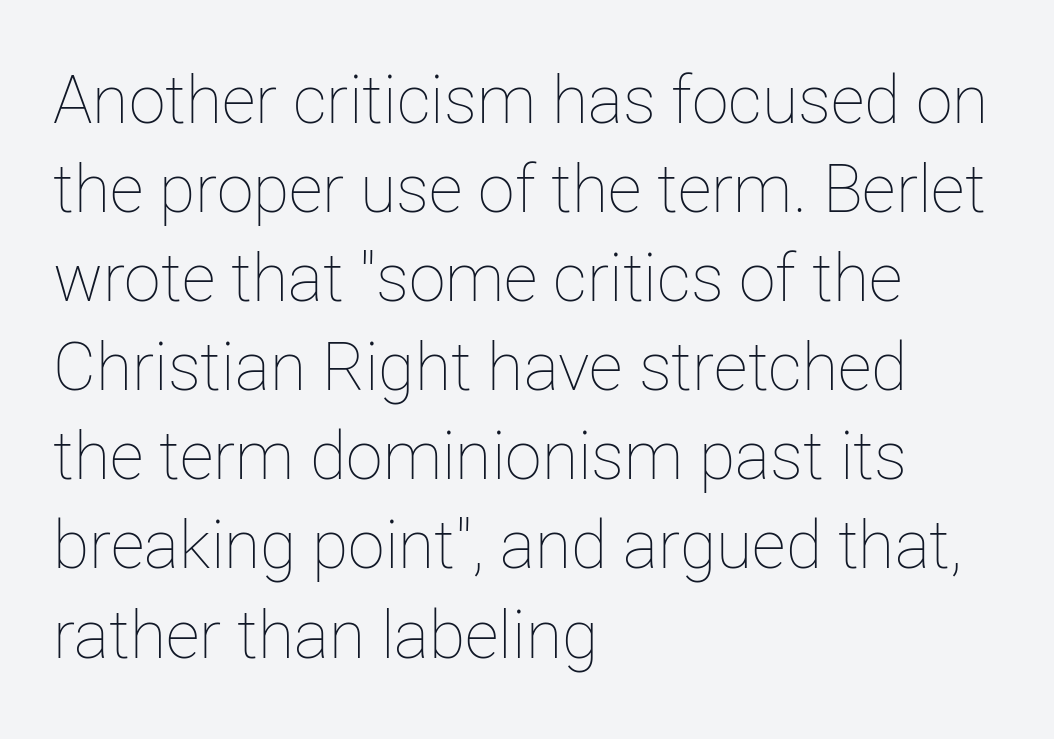
The image shows 66 px thin type, upright; set left-aligned, normal line spacing (1.35x), normal letter spacing, not underlined; low stroke contrast and a medium x-height.
